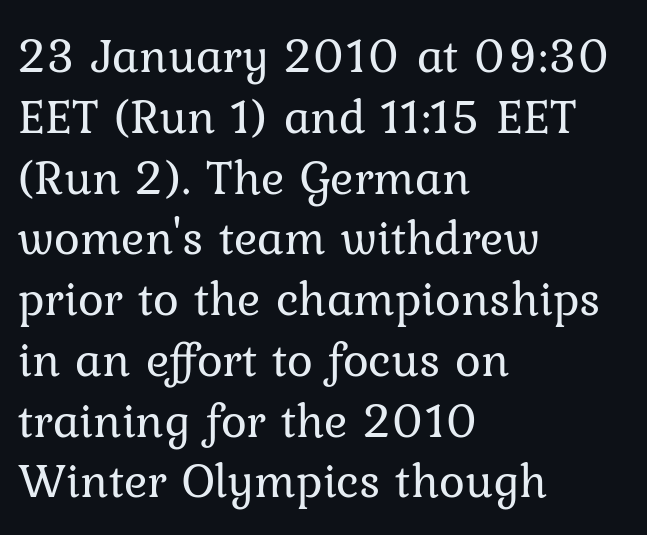
Words appear dense and cohesive because spacing is normal. Type without underlining. Does the copy run flush right? No — it runs flush left. Is there any slant? The stems are plumb. The font family rendered here belongs to the serif group.
